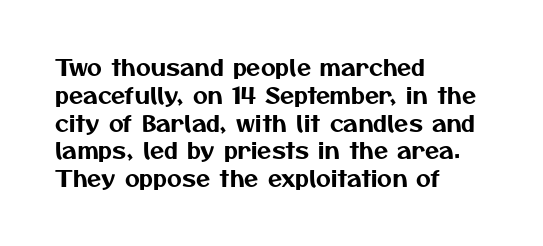
The letters sit at their default tracking, neither squeezed nor spread. Descenders hang freely into open space. These lines are set flush left with a ragged right edge.
